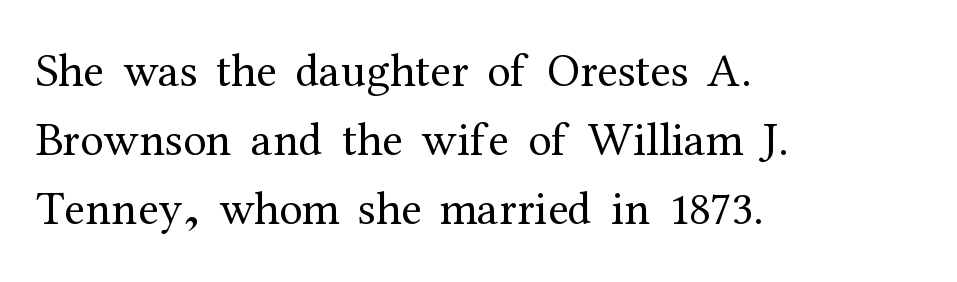
{"serif": "yes", "italic": "no", "bold": "no", "weight": "regular", "width": "normal", "stroke_contrast": "medium", "x_height": "medium", "monospaced": "no", "underline": "no", "align": "left", "line_spacing": "normal", "line_spacing_ratio": 1.47, "letter_spacing": "normal", "letter_spacing_em": 0.0, "glyph_px": 47}
